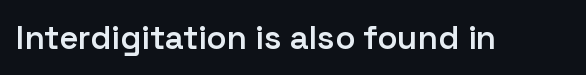
{"serif": "no", "italic": "no", "bold": "semi", "weight": "semibold", "width": "normal", "stroke_contrast": "low", "x_height": "medium", "monospaced": "no", "underline": "no", "letter_spacing": "normal", "letter_spacing_em": 0.0, "glyph_px": 33}
